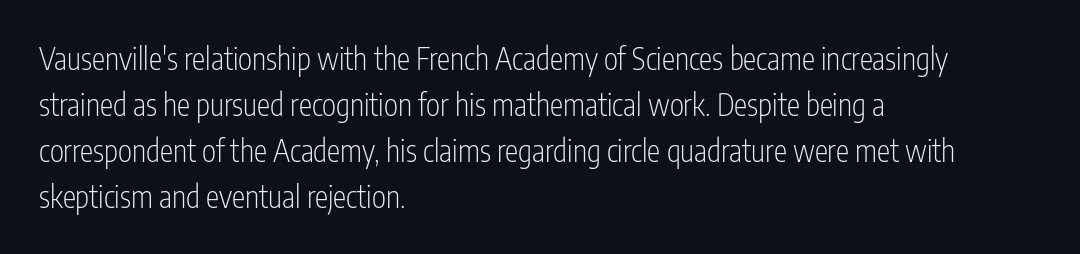
Does the lettering tilt? It doesn't — this is upright. Note the varied advance widths — an 'i' is clearly narrower than an 'm'. Notice how descenders clear the ascenders below comfortably — that's standard leading. The horizontal fit of the characters is conventional and even. Bold? No — there's no thickening of the strokes. Decoration check: the copy has no underline.
